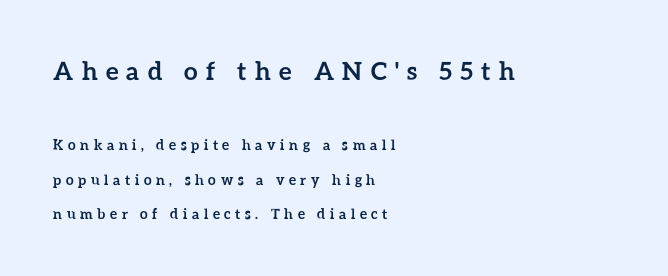
The image shows 25 px bold type, upright; set left-aligned, loose line spacing (2.48x), unusually wide letter spacing (+0.33 em), not underlined; the first (top) block is 1.79x larger.
